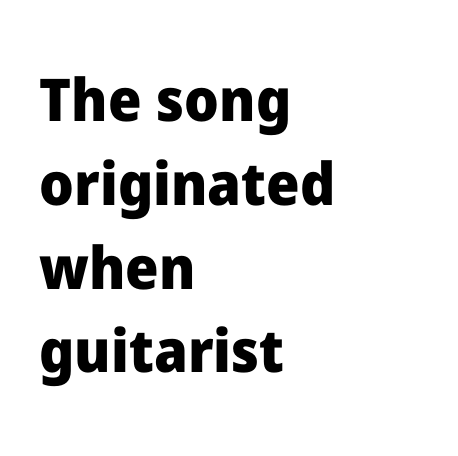
Q: Is the text bold? A: Yes.
Q: Is the text italic (slanted)? A: No, it is upright.
Q: Is the typeface a serif or a sans-serif typeface? A: Sans-serif.
Q: Is the text underlined? A: No.
Q: How is the paragraph aligned? A: Left-aligned.
Q: Is the spacing between letters normal or unusually wide? A: Normal.
Q: Is the spacing between lines tight, normal or loose? A: Normal.
Q: Width (condensed, normal, or wide)? A: Normal.
Q: Stroke contrast? A: Low.
Q: x-height? A: Medium.
Q: Monospaced? A: No.
